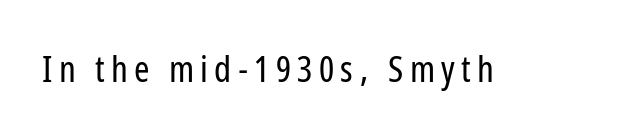
The image shows 37 px regular-weight, condensed sans-serif type, upright; set not underlined; low stroke contrast and a medium x-height.
